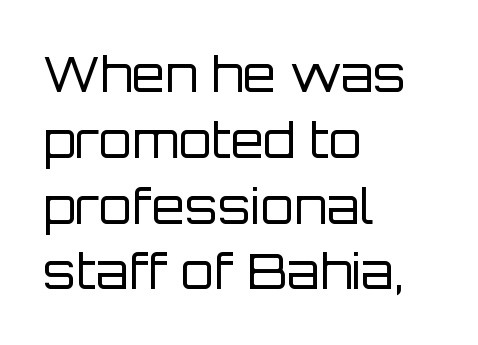
Q: Is the text bold? A: No.
Q: Is the text italic (slanted)? A: No, it is upright.
Q: Is the typeface a serif or a sans-serif typeface? A: Sans-serif.
Q: Is the text underlined? A: No.
Q: How is the paragraph aligned? A: Left-aligned.
Q: Is the spacing between letters normal or unusually wide? A: Normal.
Q: Is the spacing between lines tight, normal or loose? A: Normal.
Q: Width (condensed, normal, or wide)? A: Normal.
Q: Stroke contrast? A: Low.
Q: x-height? A: Large.
Q: Monospaced? A: No.
